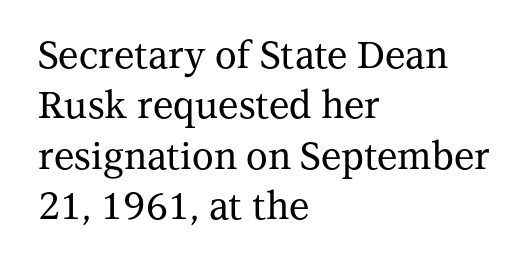
{"serif": "yes", "italic": "no", "width": "normal", "stroke_contrast": "medium", "x_height": "medium", "monospaced": "no", "underline": "no", "align": "left", "line_spacing": "normal", "line_spacing_ratio": 1.36, "letter_spacing": "normal", "letter_spacing_em": 0.0, "glyph_px": 37}
